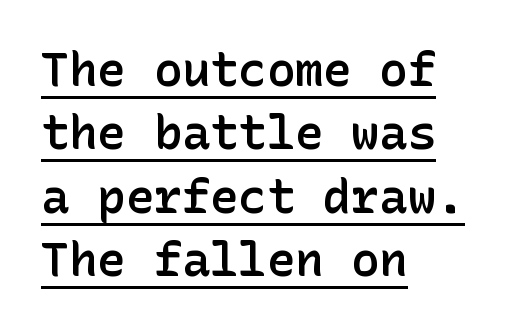
{"serif": "no", "italic": "no", "bold": "semi", "weight": "semibold", "width": "normal", "stroke_contrast": "low", "x_height": "medium", "underline": "yes", "align": "left", "line_spacing": "normal", "line_spacing_ratio": 1.35, "letter_spacing": "normal", "letter_spacing_em": 0.0, "glyph_px": 47}
